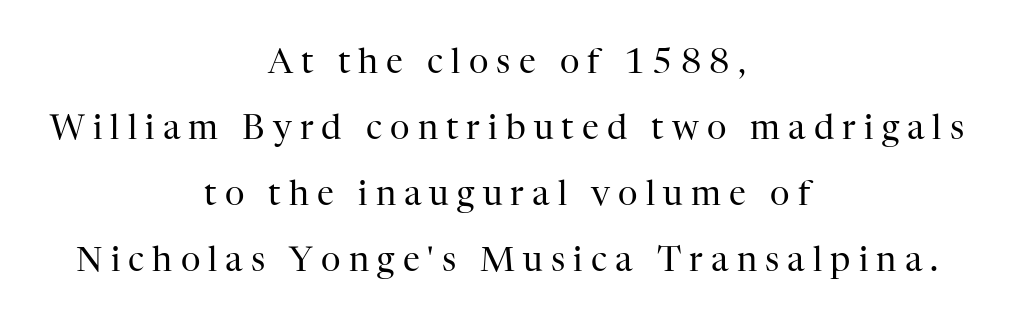
Q: Is the text bold? A: No.
Q: Is the text italic (slanted)? A: No, it is upright.
Q: Is the typeface a serif or a sans-serif typeface? A: Serif.
Q: Is the text underlined? A: No.
Q: How is the paragraph aligned? A: Centered.
Q: Is the spacing between letters normal or unusually wide? A: Unusually wide.
Q: Is the spacing between lines tight, normal or loose? A: Loose.
Q: Width (condensed, normal, or wide)? A: Normal.
Q: Stroke contrast? A: High.
Q: x-height? A: Medium.
Q: Monospaced? A: No.
